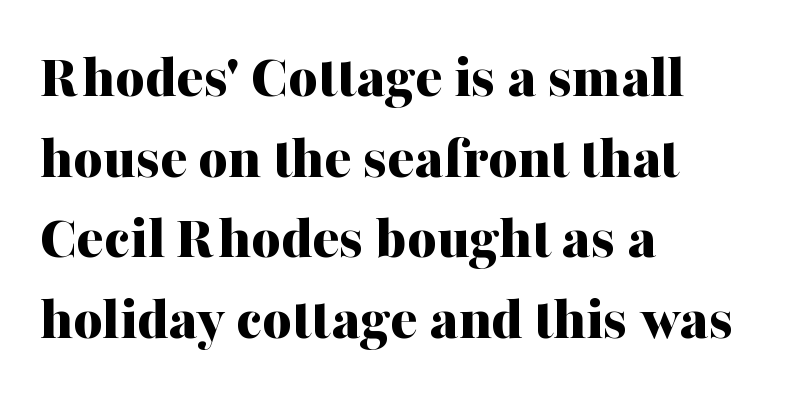
Quick note: interline space is typical. Designer's note — italics off, roman on. Regarding serifs, this sample has them. Students, note that the glyphs here touch the page at normal intervals. A full-strength bold gives these letters their thick strokes.
